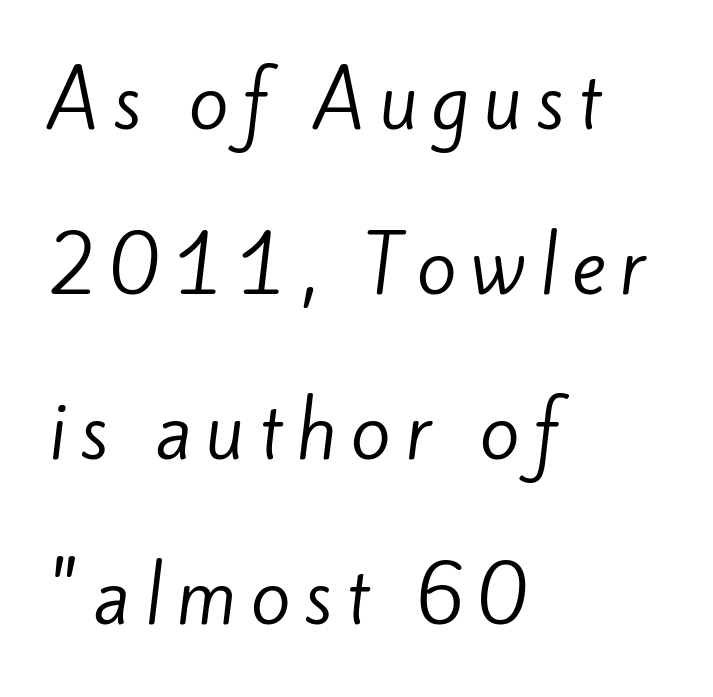
{"serif": "no", "bold": "no", "weight": "regular", "width": "normal", "stroke_contrast": "low", "x_height": "small", "monospaced": "no", "underline": "no", "align": "left", "line_spacing": "loose", "line_spacing_ratio": 2.26, "glyph_px": 73}
